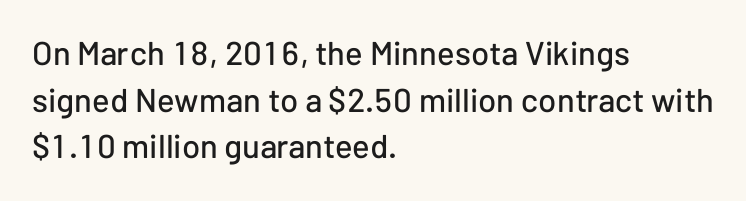
{"serif": "no", "italic": "no", "width": "normal", "stroke_contrast": "low", "x_height": "medium", "monospaced": "no", "underline": "no", "align": "left", "line_spacing": "normal", "line_spacing_ratio": 1.41, "letter_spacing": "normal", "letter_spacing_em": 0.0, "glyph_px": 33}
